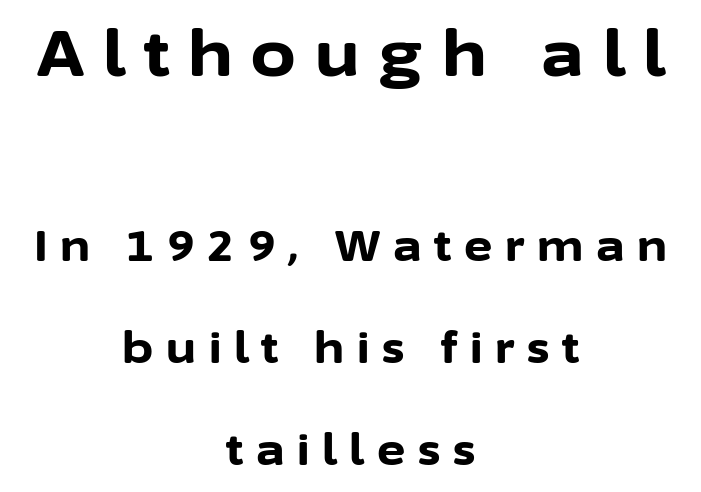
The image shows 64 px bold sans-serif type, upright; set centered, loose line spacing (2.38x), unusually wide letter spacing (+0.3 em), not underlined; the first (top) block is 1.49x larger; low stroke contrast and a medium x-height.
